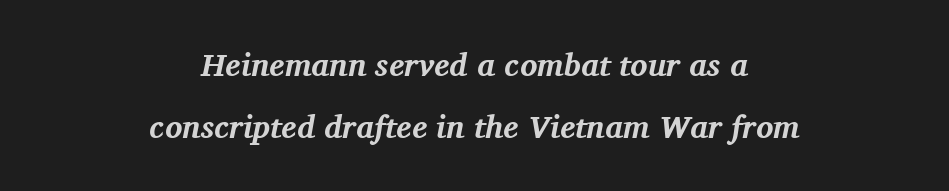
{"serif": "yes", "italic": "yes", "lean": "right", "slant_degrees": 11, "bold": "yes", "weight": "bold", "width": "normal", "stroke_contrast": "medium", "x_height": "medium", "monospaced": "no", "underline": "no", "align": "center", "line_spacing": "loose", "line_spacing_ratio": 1.95, "letter_spacing": "normal", "letter_spacing_em": 0.0, "glyph_px": 32}
